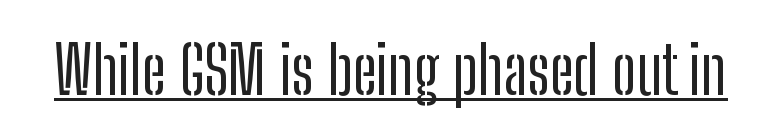
The image shows 66 px condensed sans-serif type, upright; set normal letter spacing, underlined; low stroke contrast and a medium x-height.
